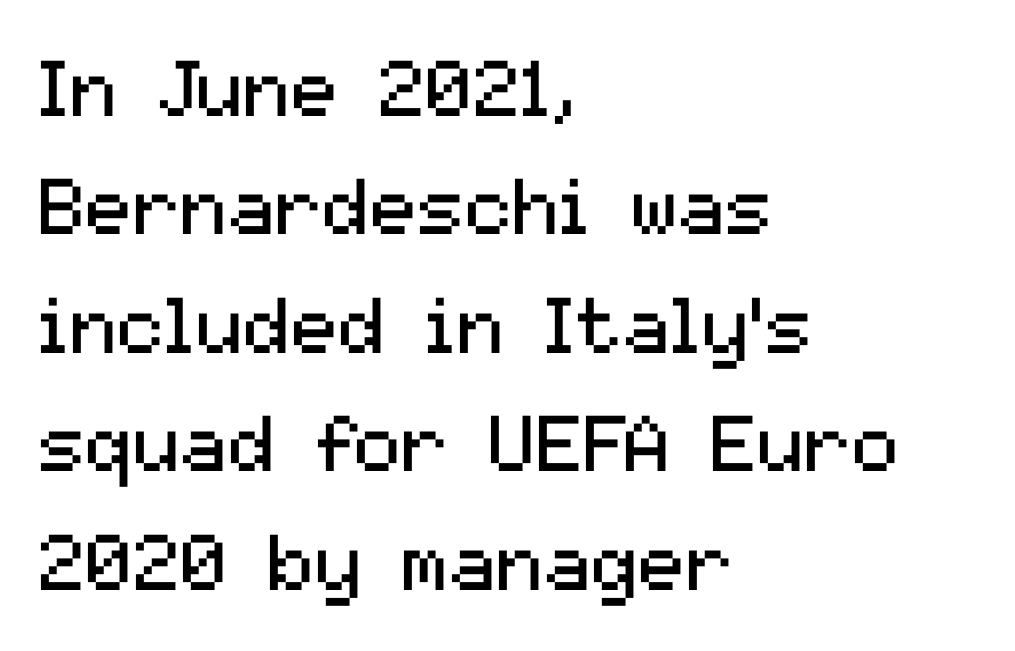
The image shows 79 px regular-weight sans-serif type, upright; set left-aligned, normal line spacing (1.5x), normal letter spacing, not underlined; medium stroke contrast and a medium x-height.
